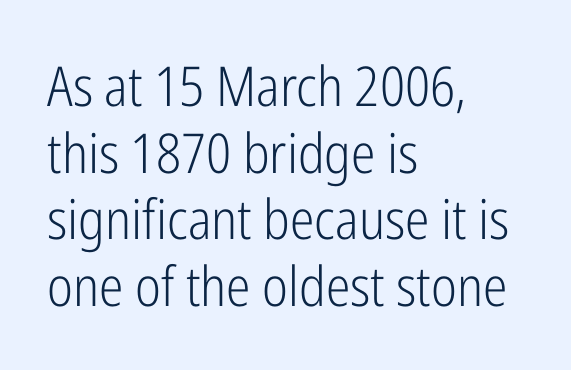
{"serif": "no", "italic": "no", "bold": "no", "weight": "light", "width": "condensed", "stroke_contrast": "low", "x_height": "medium", "monospaced": "no", "underline": "no", "align": "left", "line_spacing_ratio": 1.21, "letter_spacing": "normal", "letter_spacing_em": 0.0, "glyph_px": 55}
